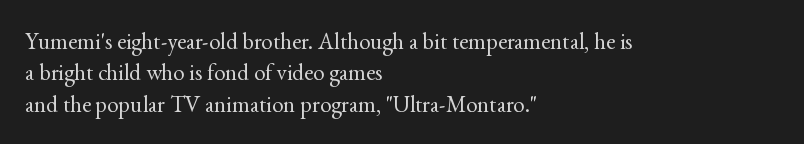
The image shows 23 px text type, upright; set left-aligned, normal line spacing (1.36x), normal letter spacing, not underlined.
